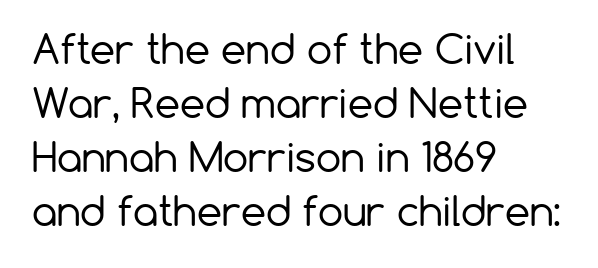
Each word holds together tightly as a unit, with standard inter-letter gaps. The rendering uses natural spacing where letterforms have individual widths. No chunkiness to these letters — they're not bold. This sample is left-justified, so line endings fall wherever the words run out.
